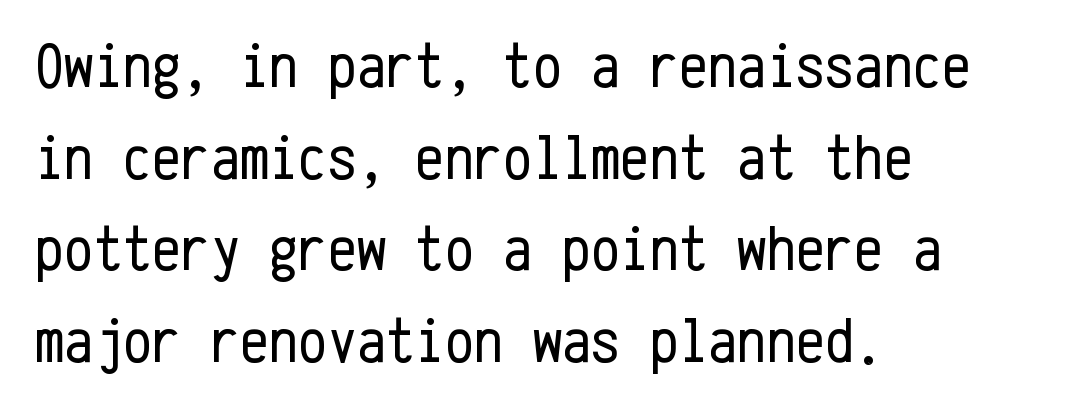
No feet cap the strokes, marking this as sans-serif type. Italic: no, the glyphs are upright roman. The passage shown is not underscored anywhere. The lines sit at an ordinary, default distance from one another. Line beginnings align vertically; line endings do not.
